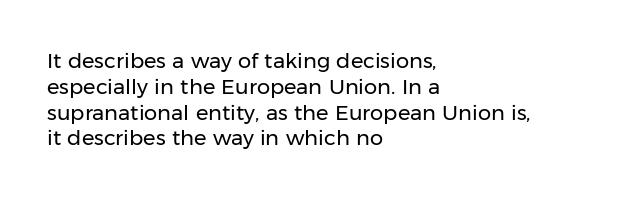
The image shows 21 px text type, upright; set left-aligned, line spacing 1.23x, normal letter spacing, not underlined.
